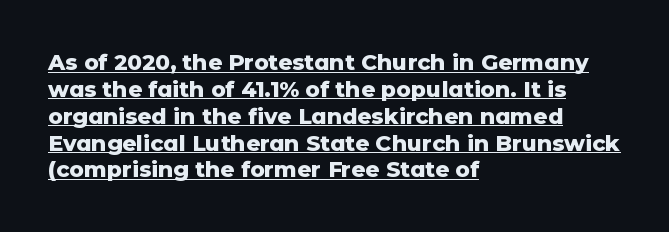
This rendering features underlined lettering. Every row of glyphs begins at an identical x-position on the left. I'd describe the lettering as bold — thick and assertive. Glyph-to-glyph distance matches everyday printed text. The lettering stays uniformly vertical, giving the passage a roman look.
